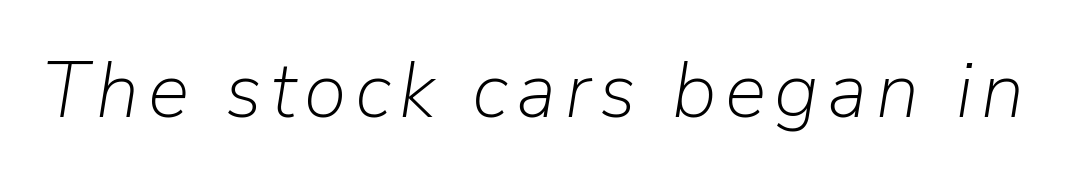
{"italic": "yes", "lean": "right", "slant_degrees": 9, "bold": "no", "weight": "light", "width": "normal", "stroke_contrast": "low", "x_height": "medium", "monospaced": "no", "underline": "no", "glyph_px": 78}
